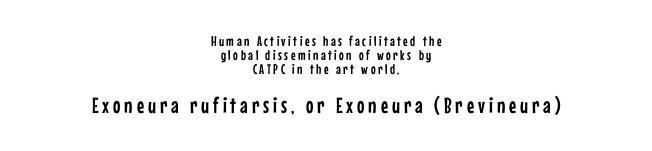
The image shows 22 px text type, upright; set centered, tight line spacing (1.01x), not underlined; the second (bottom) block is 1.57x larger.
